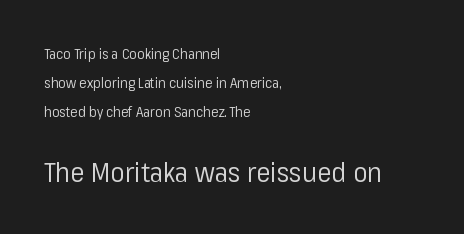
{"italic": "no", "bold": "no", "underline": "no", "align": "left", "line_spacing": "loose", "line_spacing_ratio": 2.08, "letter_spacing": "normal", "letter_spacing_em": 0.0, "larger_block": "second", "size_ratio": 1.93, "glyph_px": 27}
